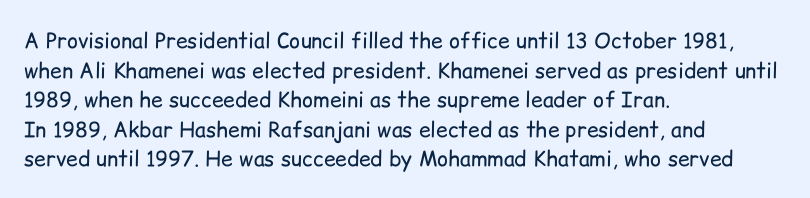
Quick note: underline off. Do the letters lean? They stand straight. The text block is weighted toward the left margin, trailing off unevenly rightward. This rendering leaves character spacing at its baseline value. Vertical spacing — default.
